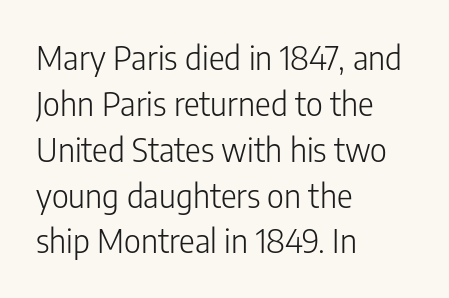
The line texture is even and compact thanks to regular tracking. Compared with typical paragraphs, the rows here are spaced about the same. One-word summary of the alignment: left. You could not count columns in this text — the font is proportionally spaced. These lines are composed in type without serifs. The specimen omits any rule beneath the text block's lines.
